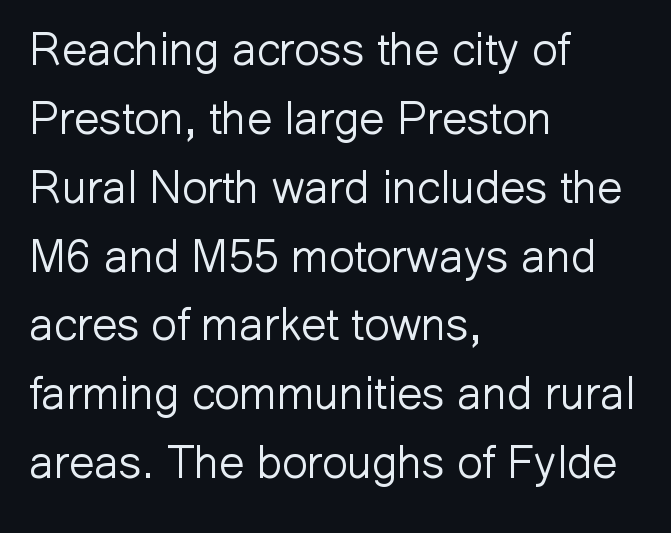
Is there much room between lines? A standard amount, neither cramped nor airy. The specimen omits any rule beneath the text block's lines. The passage shown is not bold in any degree. These lines are composed in type without serifs.
